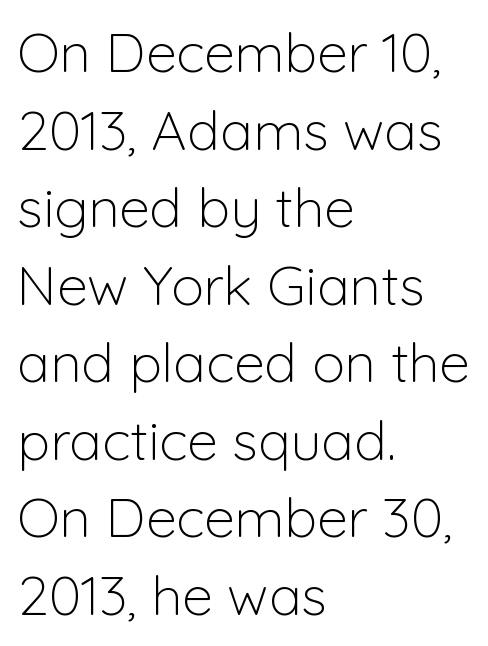
The image shows 55 px light sans-serif type, upright; set left-aligned, normal line spacing (1.41x), normal letter spacing, not underlined; low stroke contrast and a medium x-height.
